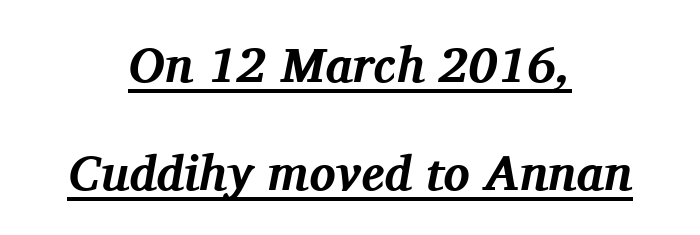
{"serif": "yes", "italic": "yes", "lean": "right", "slant_degrees": 11, "bold": "yes", "weight": "bold", "width": "normal", "stroke_contrast": "medium", "x_height": "medium", "monospaced": "no", "underline": "yes", "align": "center", "line_spacing": "loose", "line_spacing_ratio": 2.2, "letter_spacing": "normal", "letter_spacing_em": 0.0, "glyph_px": 49}
